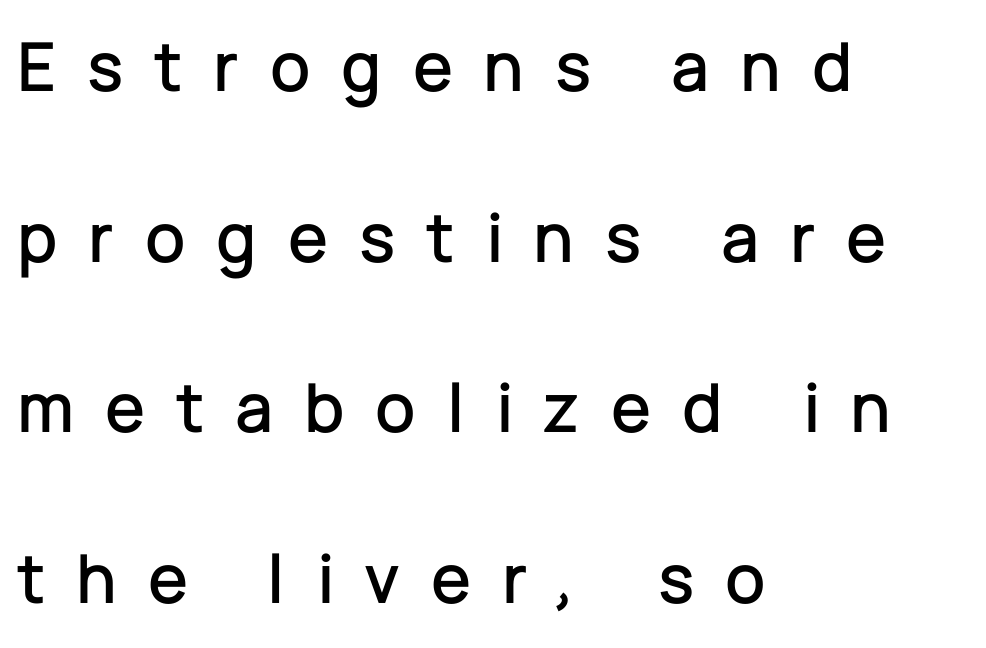
Q: Is the text italic (slanted)? A: No, it is upright.
Q: Is the typeface a serif or a sans-serif typeface? A: Sans-serif.
Q: Is the text underlined? A: No.
Q: How is the paragraph aligned? A: Left-aligned.
Q: Is the spacing between letters normal or unusually wide? A: Unusually wide.
Q: Is the spacing between lines tight, normal or loose? A: Loose.
Q: Width (condensed, normal, or wide)? A: Normal.
Q: Stroke contrast? A: Low.
Q: x-height? A: Medium.
Q: Monospaced? A: No.
